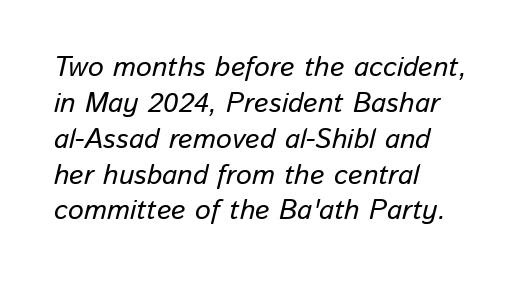
The image shows 28 px text type, italic (leaning right); set left-aligned, normal line spacing (1.28x), normal letter spacing, not underlined; low stroke contrast and a medium x-height.
